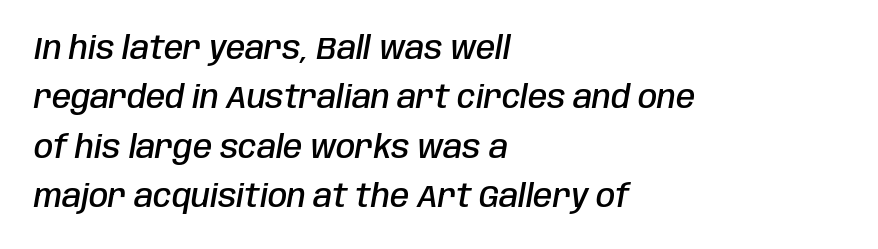
This sample has the flowing, uneven cadence of proportional lettering. In terms of leading, this rendering sits right in the middle. The passage is arranged the way most books set body copy — flush left. The area under the type is left untouched. The axis of the letterforms is tilted away from vertical.
